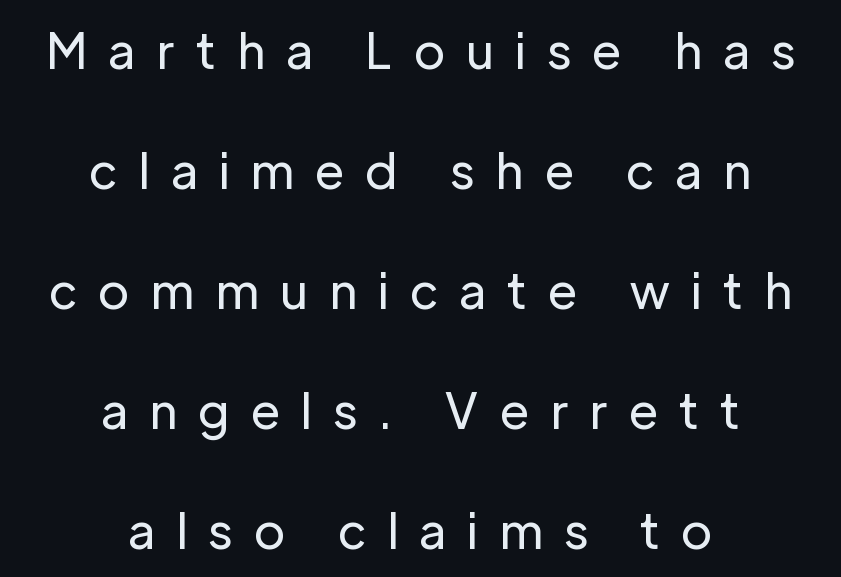
Does the leading feel generous? Absolutely, it's lavish. The space directly below the letters is spotless. The letters look calm and open, with moderate or lighter stems. Tracking here is generous; glyphs stand well apart from one another. A typesetter would mark this as roman, not italic. The face used here is proportionally spaced, like ordinary book or web type.
